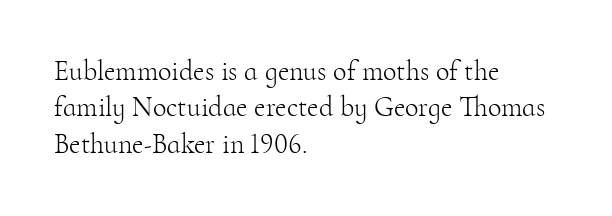
The image shows 28 px light serif type, upright; set left-aligned, normal line spacing (1.3x), normal letter spacing, not underlined; high stroke contrast and a small x-height.
